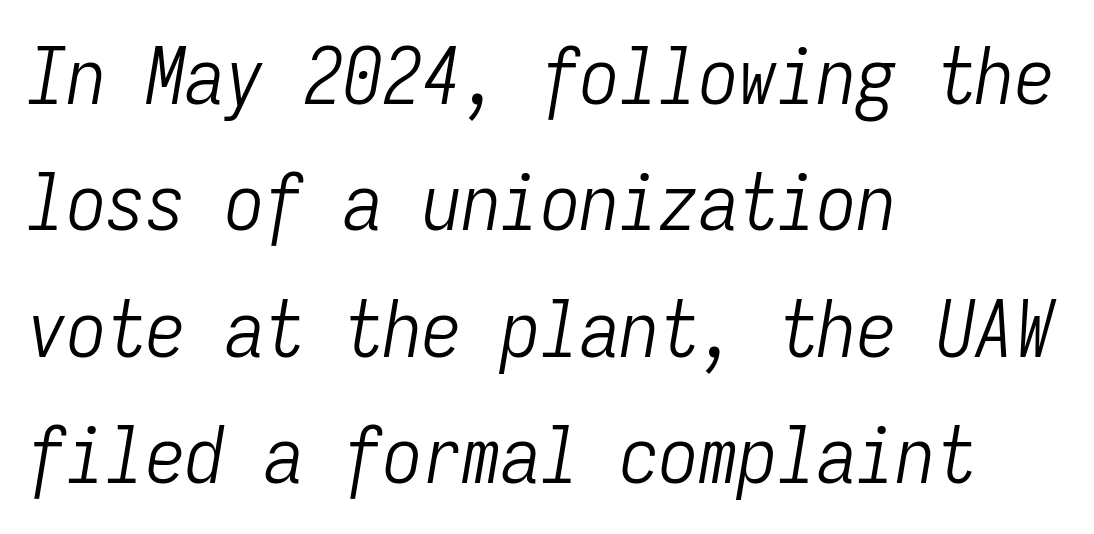
Q: Is the text bold? A: No.
Q: Is the text italic (slanted)? A: Yes, it leans right by about 9 degrees.
Q: Is the text underlined? A: No.
Q: How is the paragraph aligned? A: Left-aligned.
Q: Is the spacing between letters normal or unusually wide? A: Normal.
Q: Is the spacing between lines tight, normal or loose? A: Normal.
Q: Width (condensed, normal, or wide)? A: Condensed.
Q: Stroke contrast? A: Low.
Q: x-height? A: Medium.
Q: Monospaced? A: Yes.
